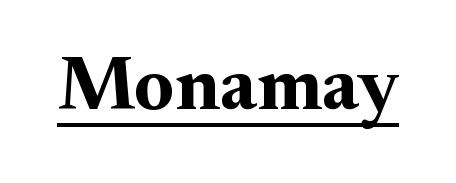
The image shows 76 px bold serif type, upright; set normal letter spacing, underlined; medium stroke contrast and a small x-height.
